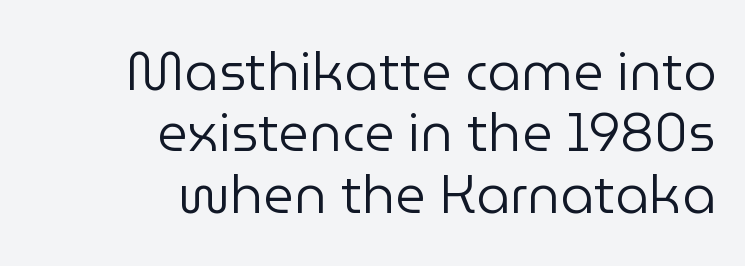
Q: Is the text bold? A: No.
Q: Is the text italic (slanted)? A: No, it is upright.
Q: Is the typeface a serif or a sans-serif typeface? A: Sans-serif.
Q: Is the text underlined? A: No.
Q: How is the paragraph aligned? A: Right-aligned.
Q: Is the spacing between letters normal or unusually wide? A: Normal.
Q: Width (condensed, normal, or wide)? A: Normal.
Q: Stroke contrast? A: Low.
Q: x-height? A: Medium.
Q: Monospaced? A: No.
